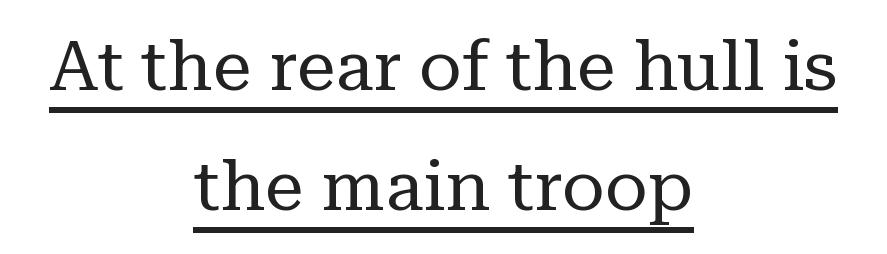
These lines are rendered in a variable-pitch font. Is this a sans? No — the strokes have serifs. The setting favours the middle, as headings and verse often do. Students, observe the line beneath the letters — that is underlining. In terms of letterspacing, this is plain default setting. The face looks like a standard text weight, possibly lighter.
